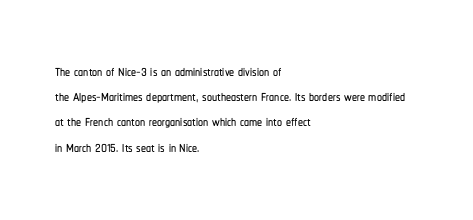
These lines keep a tight, regular rhythm from letter to letter. Successive baselines arrive at the customary interval. Unmarked baselines from the first word to the last. Casual observation: everything's shoved over to the left. This sample uses an upright cut, with every glyph sitting square on the baseline.
